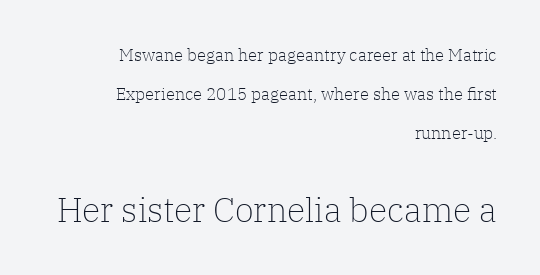
{"serif": "yes", "italic": "no", "bold": "no", "weight": "light", "width": "normal", "stroke_contrast": "low", "x_height": "medium", "monospaced": "no", "underline": "no", "align": "right", "line_spacing": "loose", "line_spacing_ratio": 2.29, "letter_spacing": "normal", "letter_spacing_em": 0.0, "larger_block": "second", "size_ratio": 2.0, "glyph_px": 34}
